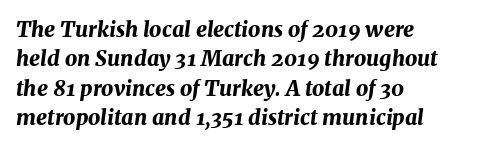
The image shows 21 px bold type, italic (leaning right); set left-aligned, normal line spacing (1.4x), normal letter spacing, not underlined.
